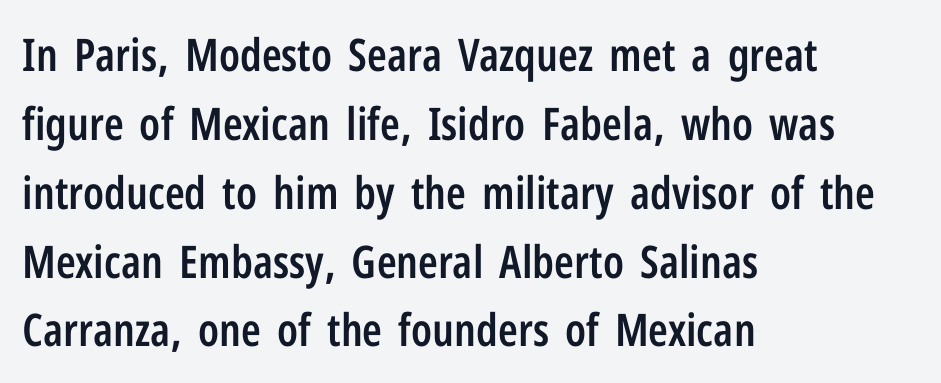
Q: Is the text bold? A: Semi-bold.
Q: Is the text italic (slanted)? A: No, it is upright.
Q: Is the typeface a serif or a sans-serif typeface? A: Sans-serif.
Q: Is the text underlined? A: No.
Q: How is the paragraph aligned? A: Left-aligned.
Q: Is the spacing between letters normal or unusually wide? A: Normal.
Q: Is the spacing between lines tight, normal or loose? A: Normal.
Q: Width (condensed, normal, or wide)? A: Condensed.
Q: Stroke contrast? A: Low.
Q: x-height? A: Medium.
Q: Monospaced? A: No.
